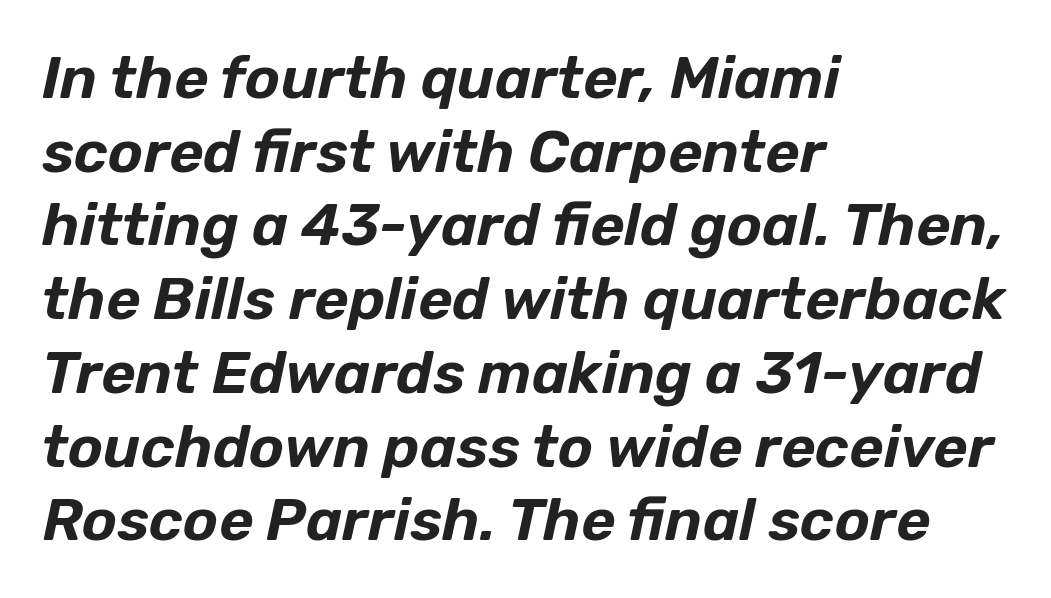
The image shows 59 px text type, italic (leaning right); set left-aligned, normal line spacing (1.25x), normal letter spacing, not underlined; low stroke contrast and a medium x-height.
